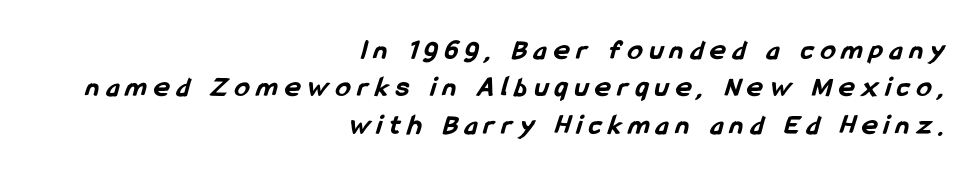
Notice how the passage keeps a crisp vertical edge on the right only. The rendering inserts visible extra space after every character. One glance says typical: line gaps are just what's usual. Summary of weight: heavy, a full bold. This is sans-serif lettering, the kind often seen on screens and signage. Note the varied advance widths — an 'i' is clearly narrower than an 'm'.
